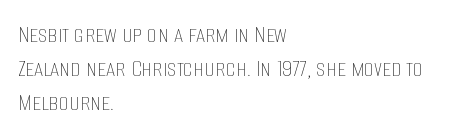
Q: Is the text bold? A: No.
Q: Is the text italic (slanted)? A: No, it is upright.
Q: Is the text underlined? A: No.
Q: How is the paragraph aligned? A: Left-aligned.
Q: Is the spacing between letters normal or unusually wide? A: Normal.
Q: Is the spacing between lines tight, normal or loose? A: Normal.
